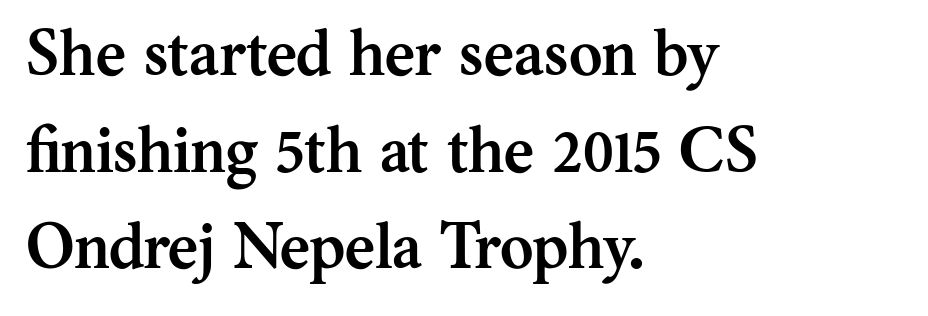
{"serif": "yes", "italic": "no", "bold": "yes", "weight": "semibold", "width": "normal", "stroke_contrast": "medium", "x_height": "medium", "monospaced": "no", "underline": "no", "align": "left", "line_spacing": "normal", "line_spacing_ratio": 1.51, "letter_spacing": "normal", "letter_spacing_em": 0.0, "glyph_px": 64}
